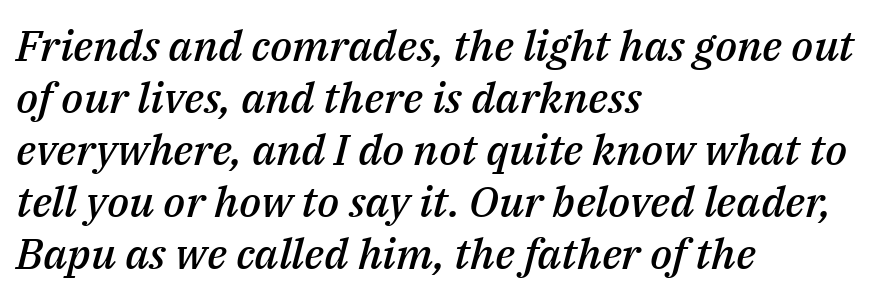
An italicized treatment has been applied to the whole sample. Descenders are the only things crossing below the line. Spacing verdict: proportional, widths tailored to each character. Look at the stroke-to-counter ratio: somewhat heavy, a semibold.
